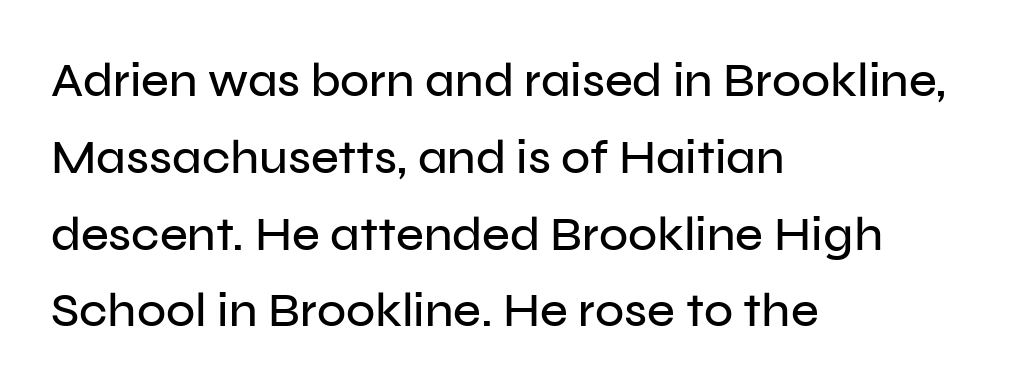
{"serif": "no", "italic": "no", "width": "normal", "stroke_contrast": "low", "x_height": "medium", "monospaced": "no", "underline": "no", "align": "left", "line_spacing": "normal", "line_spacing_ratio": 1.6, "letter_spacing": "normal", "letter_spacing_em": 0.0, "glyph_px": 48}
